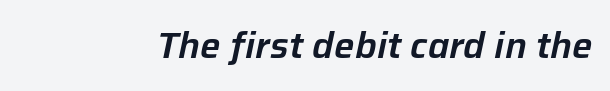
Q: Is the text italic (slanted)? A: Yes, it leans right by about 12 degrees.
Q: Is the text underlined? A: No.
Q: Is the spacing between letters normal or unusually wide? A: Normal.
Q: Width (condensed, normal, or wide)? A: Normal.
Q: Stroke contrast? A: Low.
Q: x-height? A: Medium.
Q: Monospaced? A: No.
